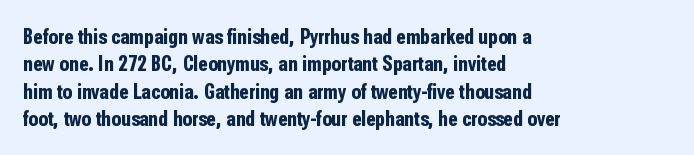
Q: Is the text bold? A: Yes.
Q: Is the text italic (slanted)? A: No, it is upright.
Q: Is the text underlined? A: No.
Q: How is the paragraph aligned? A: Left-aligned.
Q: Is the spacing between letters normal or unusually wide? A: Normal.
